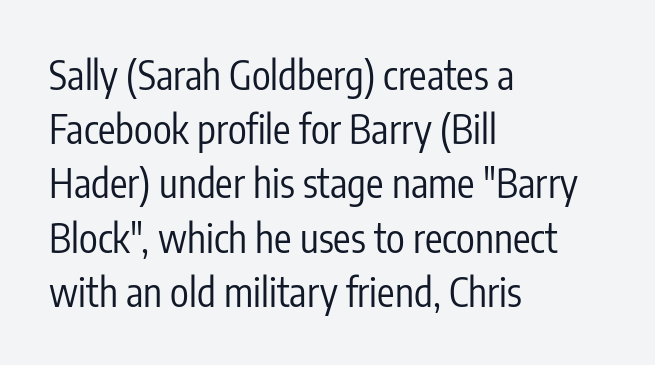
{"serif": "no", "italic": "no", "bold": "no", "weight": "regular", "width": "condensed", "stroke_contrast": "low", "x_height": "medium", "monospaced": "no", "underline": "no", "align": "left", "line_spacing": "normal", "line_spacing_ratio": 1.39, "letter_spacing": "normal", "letter_spacing_em": 0.0, "glyph_px": 39}
